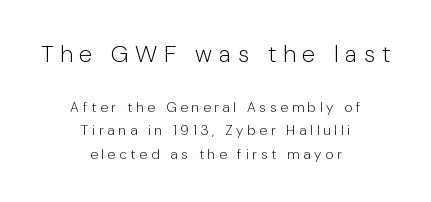
{"italic": "no", "bold": "no", "underline": "no", "align": "center", "line_spacing": "normal", "line_spacing_ratio": 1.68, "letter_spacing": "wide", "letter_spacing_em": 0.27, "larger_block": "first", "size_ratio": 1.71, "glyph_px": 24}
